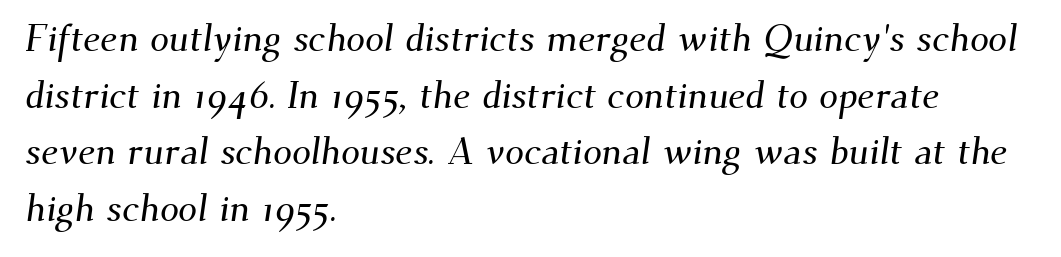
The image shows 38 px serif type; set left-aligned, normal line spacing (1.49x), normal letter spacing, not underlined; medium stroke contrast and a small x-height.
